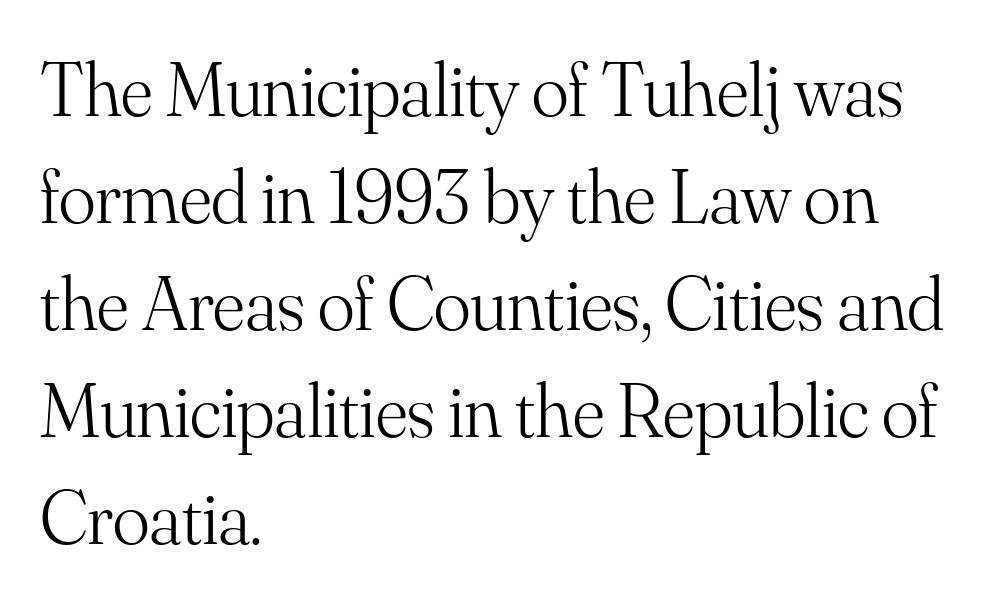
The image shows 77 px light serif type, upright; set left-aligned, normal line spacing (1.39x), normal letter spacing, not underlined; medium stroke contrast and a small x-height.
